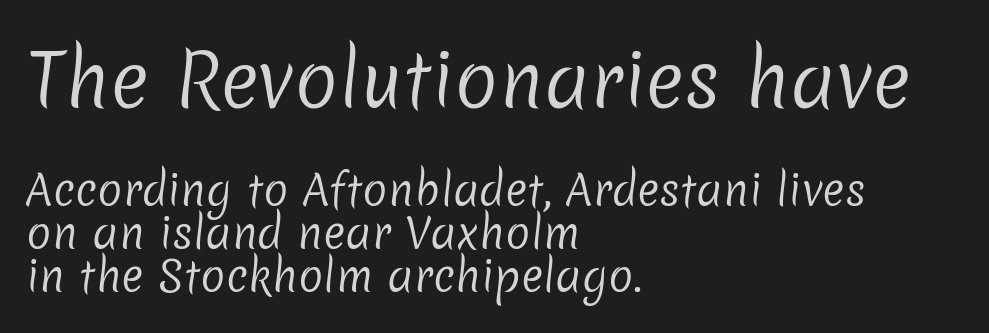
The image shows 73 px regular-weight sans-serif type; set left-aligned, tight line spacing (1.02x), normal letter spacing, not underlined; the first (top) block is 1.74x larger; low stroke contrast and a medium x-height.
